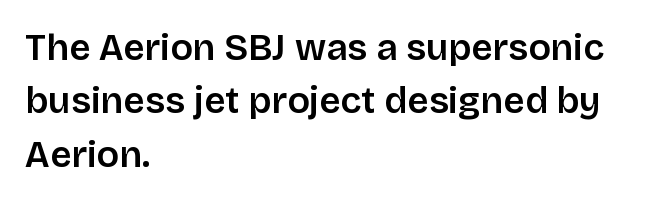
{"serif": "no", "italic": "no", "bold": "semi", "weight": "semibold", "width": "normal", "stroke_contrast": "low", "x_height": "large", "monospaced": "no", "underline": "no", "align": "left", "line_spacing": "normal", "line_spacing_ratio": 1.44, "letter_spacing": "normal", "letter_spacing_em": 0.0, "glyph_px": 37}
